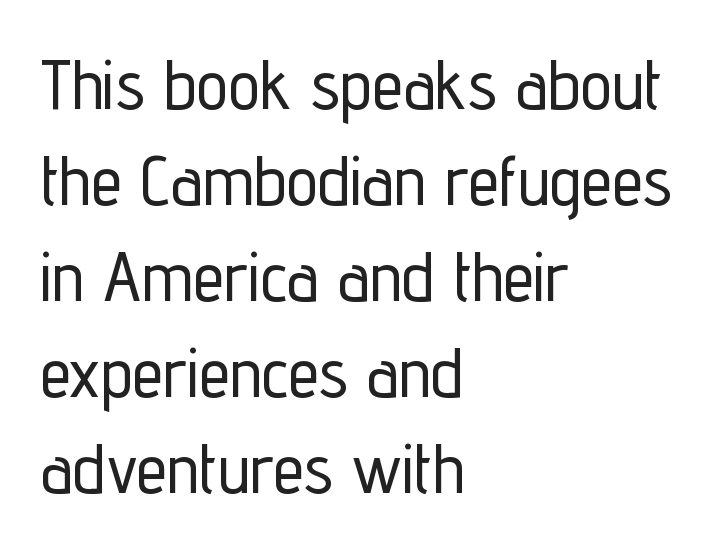
Q: Is the text italic (slanted)? A: No, it is upright.
Q: Is the typeface a serif or a sans-serif typeface? A: Sans-serif.
Q: Is the text underlined? A: No.
Q: How is the paragraph aligned? A: Left-aligned.
Q: Is the spacing between letters normal or unusually wide? A: Normal.
Q: Is the spacing between lines tight, normal or loose? A: Normal.
Q: Width (condensed, normal, or wide)? A: Condensed.
Q: Stroke contrast? A: Low.
Q: x-height? A: Medium.
Q: Monospaced? A: No.
